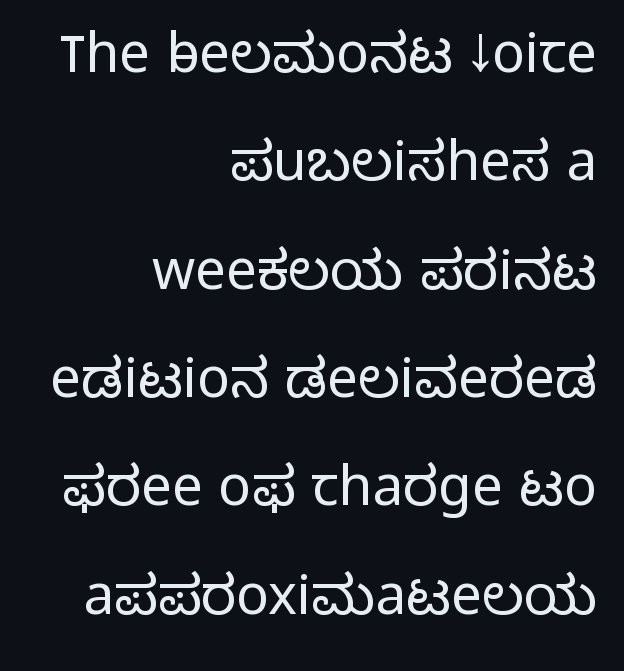
{"serif": "no", "italic": "no", "bold": "no", "weight": "light", "width": "normal", "stroke_contrast": "low", "x_height": "medium", "monospaced": "no", "underline": "no", "align": "right", "line_spacing": "loose", "line_spacing_ratio": 1.97, "letter_spacing": "normal", "letter_spacing_em": 0.0, "glyph_px": 55}
